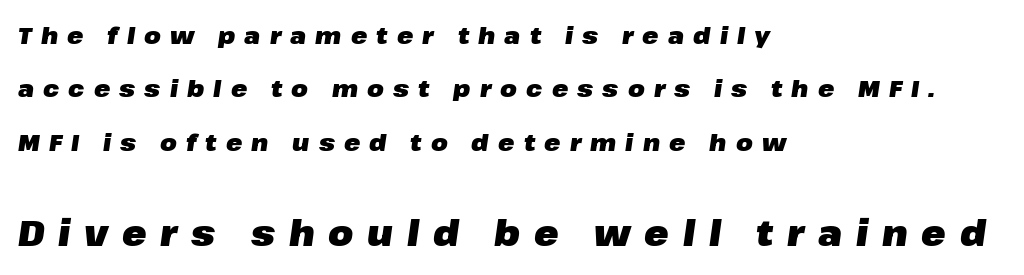
{"italic": "yes", "lean": "right", "slant_degrees": 8, "bold": "yes", "weight": "heavy", "width": "normal", "stroke_contrast": "low", "x_height": "medium", "monospaced": "no", "underline": "no", "align": "left", "line_spacing": "loose", "line_spacing_ratio": 2.22, "letter_spacing": "wide", "letter_spacing_em": 0.38, "larger_block": "second", "size_ratio": 1.5, "glyph_px": 36}
